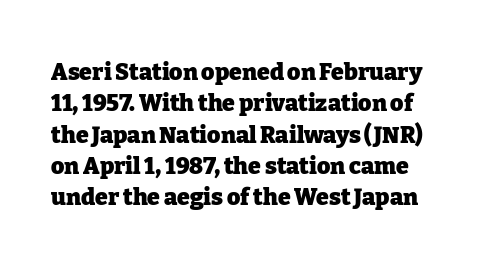
The image shows 23 px bold type, upright; set normal line spacing (1.36x), normal letter spacing, not underlined.
